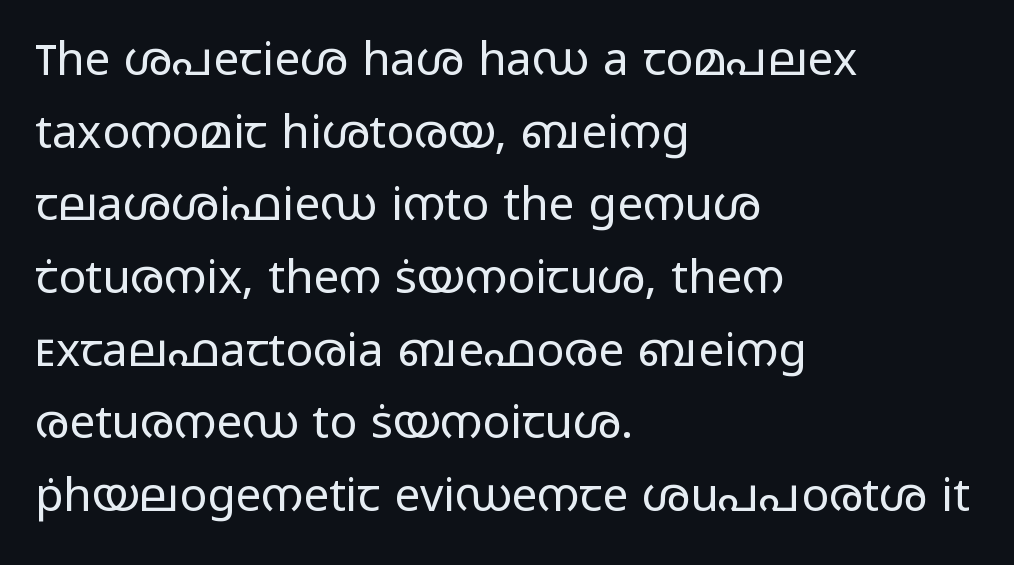
The image shows 46 px regular-weight, wide sans-serif type, upright; set left-aligned, normal line spacing (1.58x), normal letter spacing, not underlined; low stroke contrast and a medium x-height.
